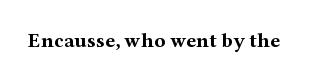
The image shows 21 px bold type, upright; set normal letter spacing, not underlined.
